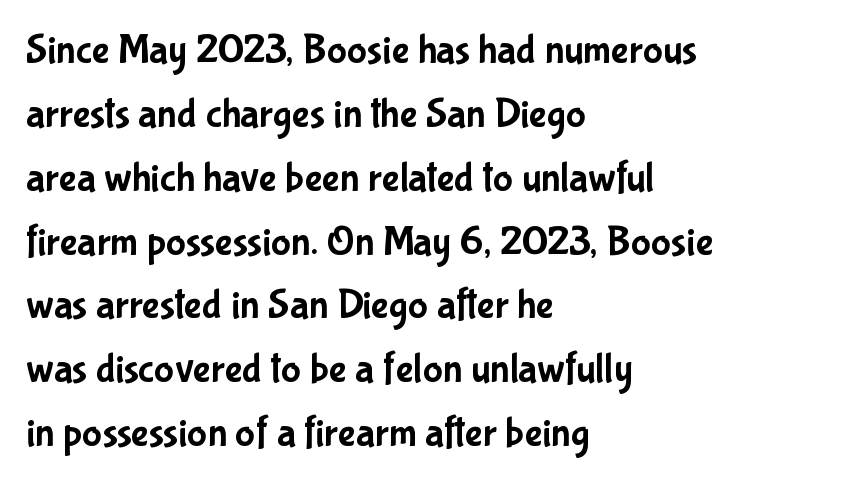
{"serif": "no", "italic": "no", "width": "condensed", "stroke_contrast": "low", "x_height": "medium", "monospaced": "no", "underline": "no", "align": "left", "line_spacing": "normal", "line_spacing_ratio": 1.52, "letter_spacing": "normal", "letter_spacing_em": 0.0, "glyph_px": 42}
